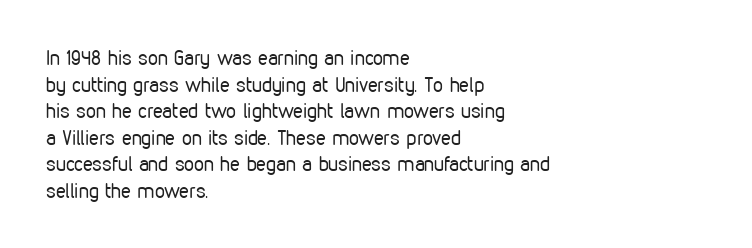
Does the copy run flush right? No — it runs flush left. The block of text has a typical density, with ordinary space between rows. This sample uses plain, unmodified letter spacing. The zone under the glyphs is completely vacant. A roman cut, with each character standing at attention. Stem width sits at or under what a default text font uses.
